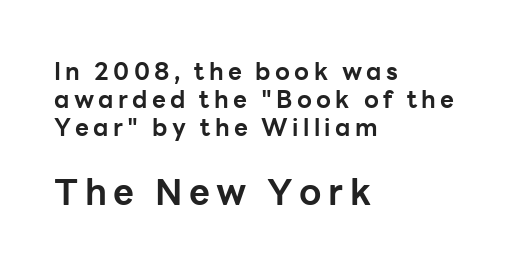
The image shows 36 px bold sans-serif type, upright; set left-aligned, line spacing 1.17x, not underlined; the second (bottom) block is 1.5x larger; low stroke contrast and a medium x-height.
